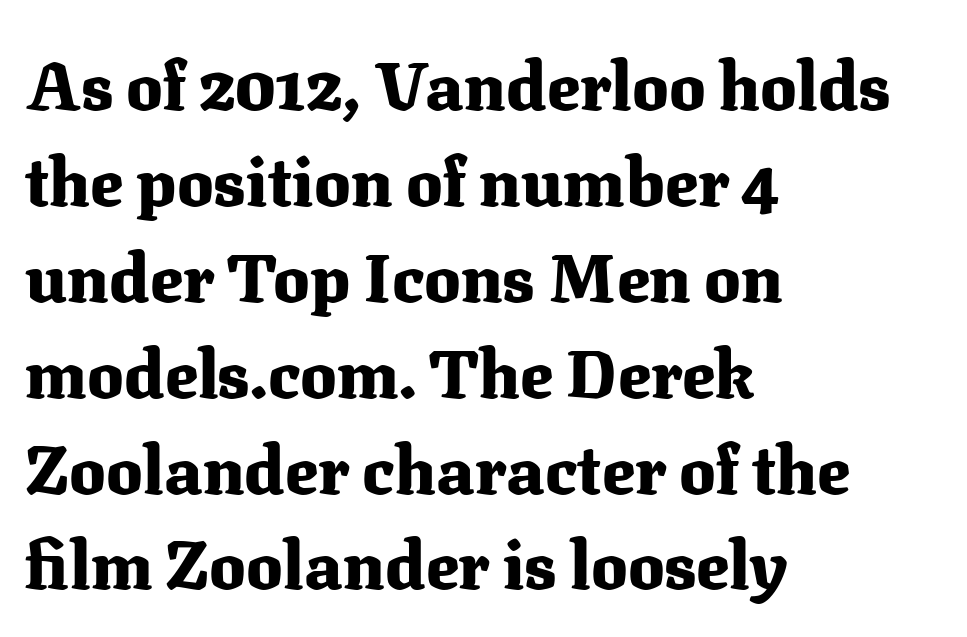
{"serif": "yes", "italic": "no", "bold": "yes", "weight": "heavy", "width": "normal", "stroke_contrast": "medium", "x_height": "medium", "monospaced": "no", "underline": "no", "align": "left", "line_spacing": "normal", "line_spacing_ratio": 1.41, "letter_spacing": "normal", "letter_spacing_em": 0.0, "glyph_px": 68}
